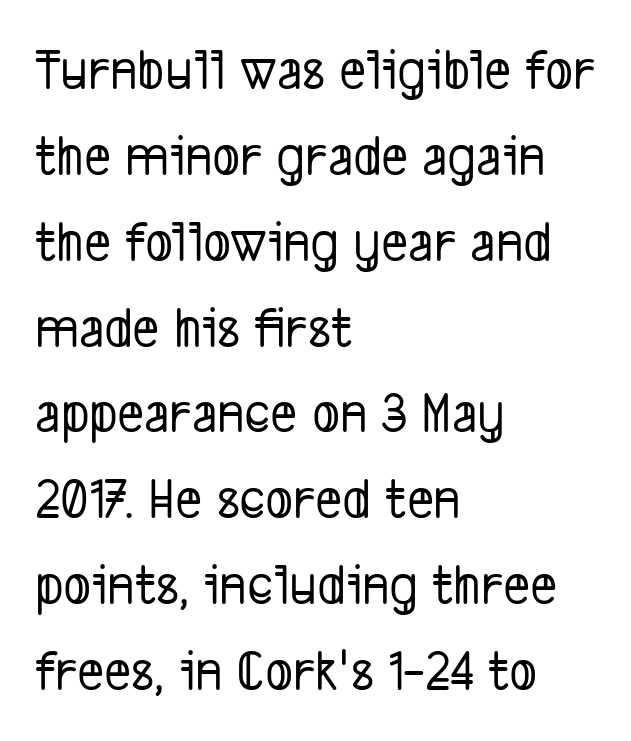
{"serif": "no", "width": "condensed", "stroke_contrast": "low", "x_height": "medium", "monospaced": "no", "underline": "no", "align": "left", "line_spacing": "normal", "line_spacing_ratio": 1.48, "letter_spacing": "normal", "letter_spacing_em": 0.0, "glyph_px": 58}
